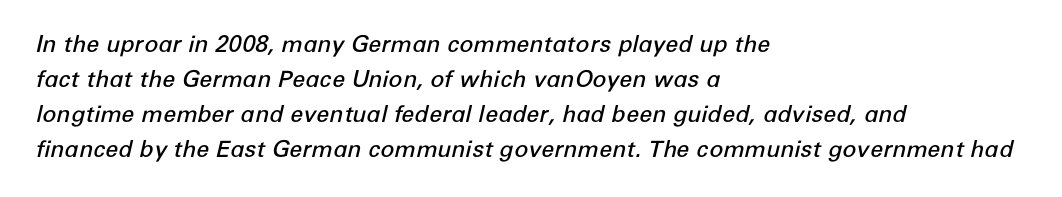
Line starts are locked; line ends wander. This rendering features lettering with no underline. Looking at the ascenders, they clearly lean. The face used here is rendered with its standard letterfit. Caption: semibold face, moderately heavy strokes. The vertical gap from one line to the next is medium.
